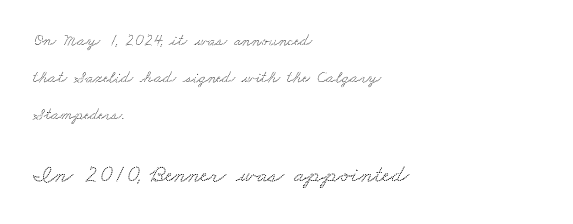
The image shows 25 px text type; set left-aligned, loose line spacing (2.18x), normal letter spacing, not underlined; the second (bottom) block is 1.47x larger.
